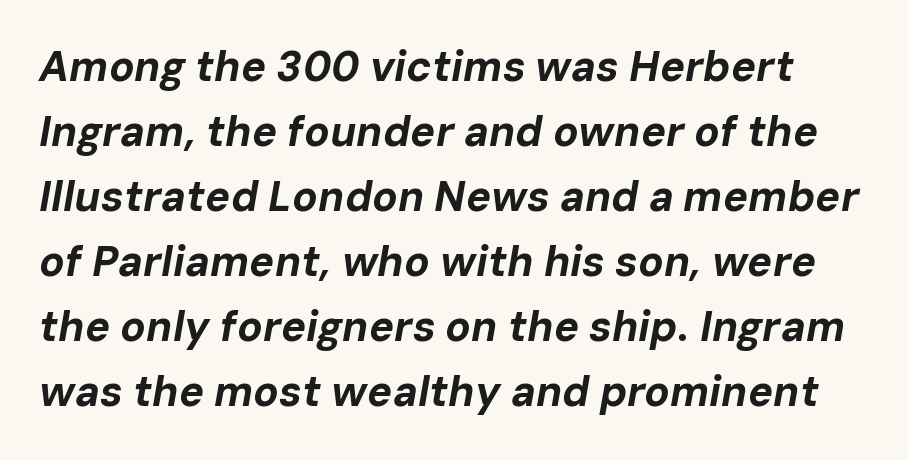
{"italic": "yes", "lean": "right", "slant_degrees": 10, "bold": "yes", "weight": "bold", "width": "normal", "stroke_contrast": "low", "x_height": "medium", "monospaced": "no", "underline": "no", "line_spacing": "normal", "line_spacing_ratio": 1.55, "letter_spacing": "normal", "letter_spacing_em": 0.0, "glyph_px": 42}
